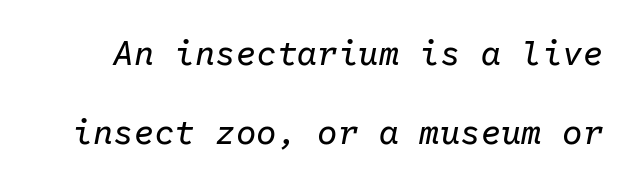
The type is set solid horizontally, with unmodified tracking. This reads as an unemphasized weight, regular at the heaviest. Every character sits at an angle, as italics do. The space beneath each line is pristine and unruled.
